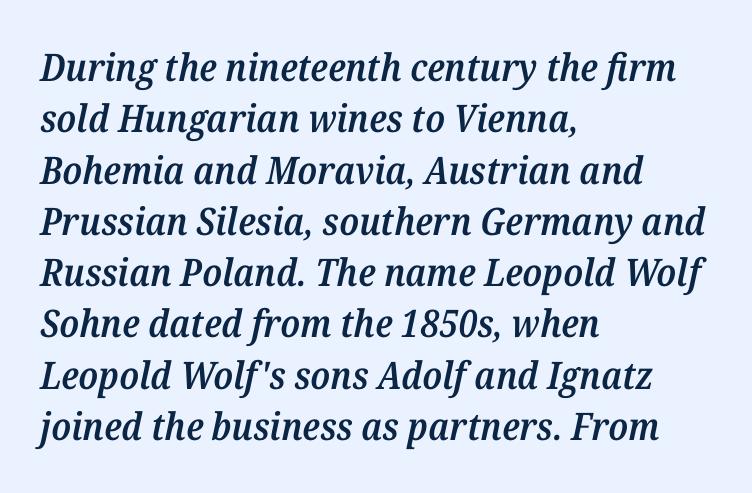
Q: Is the text bold? A: Semi-bold.
Q: Is the text italic (slanted)? A: Yes, it leans right by about 12 degrees.
Q: Is the typeface a serif or a sans-serif typeface? A: Serif.
Q: Is the text underlined? A: No.
Q: How is the paragraph aligned? A: Left-aligned.
Q: Is the spacing between letters normal or unusually wide? A: Normal.
Q: Is the spacing between lines tight, normal or loose? A: Normal.
Q: Width (condensed, normal, or wide)? A: Normal.
Q: Stroke contrast? A: Medium.
Q: x-height? A: Medium.
Q: Monospaced? A: No.
